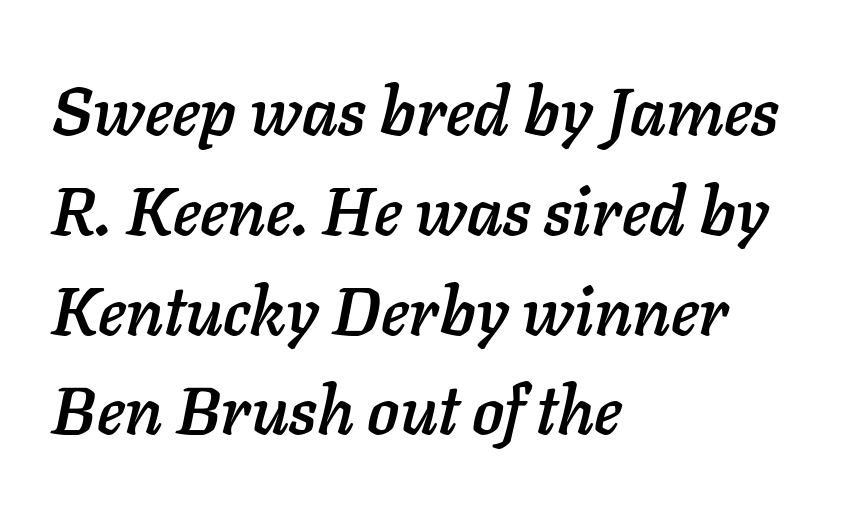
{"italic": "yes", "lean": "right", "slant_degrees": 11, "width": "normal", "stroke_contrast": "low", "x_height": "medium", "monospaced": "no", "underline": "no", "align": "left", "line_spacing": "normal", "line_spacing_ratio": 1.49, "letter_spacing": "normal", "letter_spacing_em": 0.0, "glyph_px": 67}
